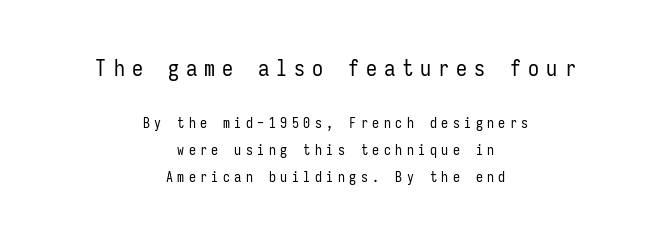
Reading down the column, the eye jumps a long way to each next line. The letters stand straight up with perfectly vertical stems. These two chunks differ in scale, with the top chunk taking the larger measure. Any mark beneath the type? The region is blank. The rag falls on both sides of this text block equally. The letters look calm and open, with moderate or lighter stems.
